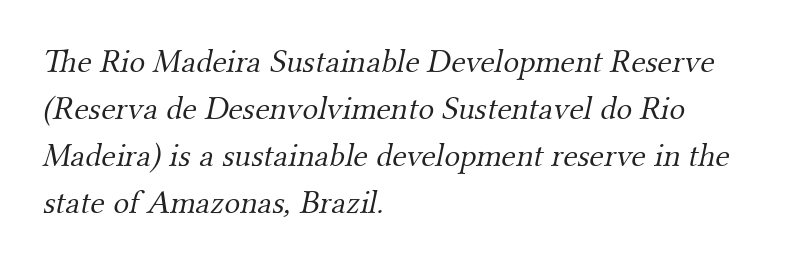
The image shows 33 px light serif type; set left-aligned, normal line spacing (1.42x), normal letter spacing, not underlined; medium stroke contrast and a small x-height.
